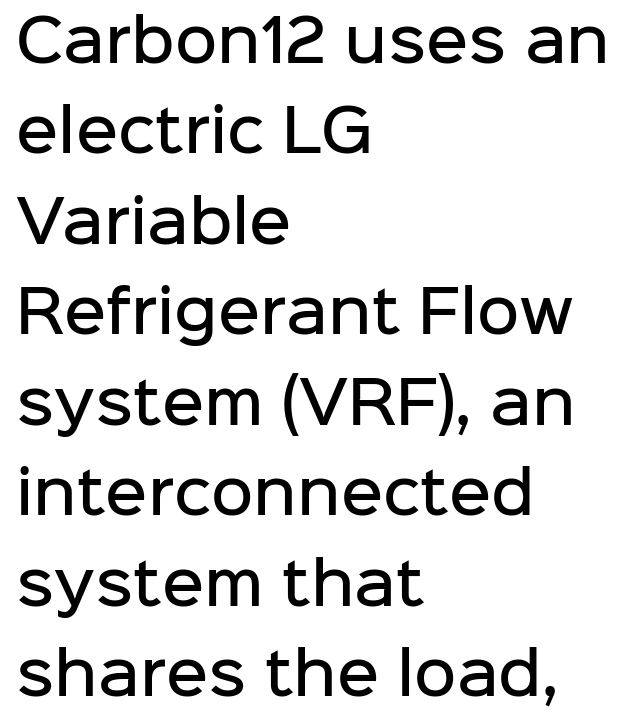
The image shows 58 px semibold sans-serif type, upright; set left-aligned, normal line spacing (1.56x), normal letter spacing, not underlined; low stroke contrast and a medium x-height.
